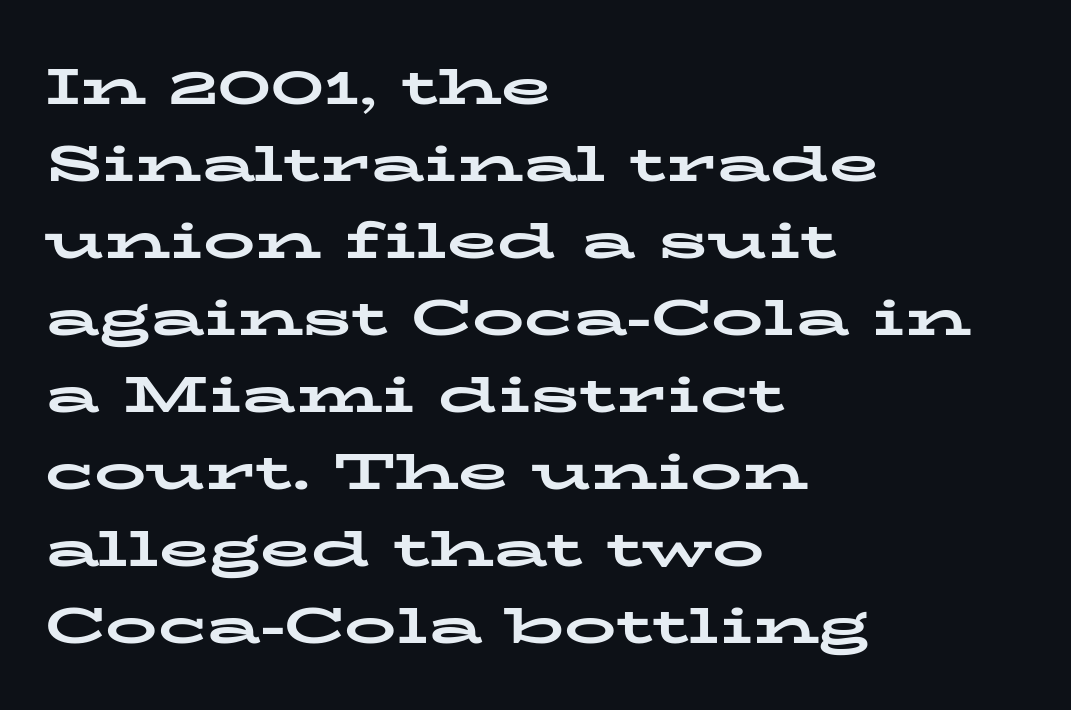
The lettering holds an erect, upright posture throughout. Strokes here are thick enough to call this a true bold. Varying glyph widths throughout — classic text-font behaviour. A typesetter would label this face a serif. The tracking reads as untouched default to a designer's eye. Check under the words: just untouched page.
